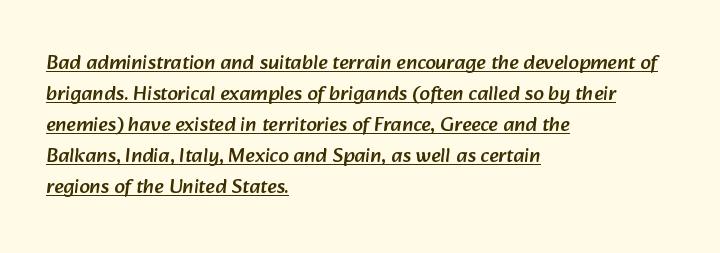
Q: Is the text underlined? A: Yes.
Q: How is the paragraph aligned? A: Left-aligned.
Q: Is the spacing between letters normal or unusually wide? A: Normal.
Q: Is the spacing between lines tight, normal or loose? A: Normal.
